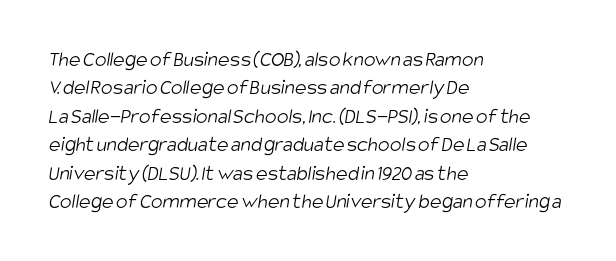
Q: Is the text bold? A: No.
Q: Is the text underlined? A: No.
Q: How is the paragraph aligned? A: Left-aligned.
Q: Is the spacing between letters normal or unusually wide? A: Normal.
Q: Is the spacing between lines tight, normal or loose? A: Normal.
